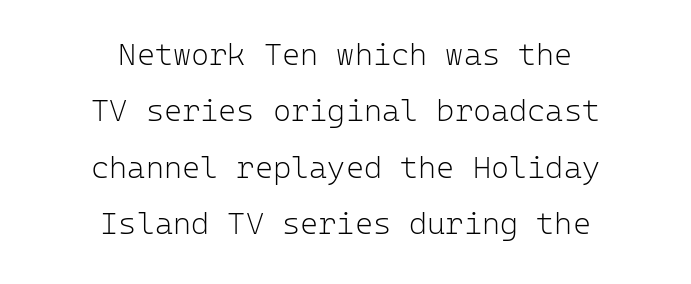
{"serif": "no", "italic": "no", "bold": "no", "weight": "light", "width": "normal", "stroke_contrast": "low", "x_height": "medium", "monospaced": "yes", "underline": "no", "align": "center", "line_spacing_ratio": 1.82, "letter_spacing": "normal", "letter_spacing_em": 0.0, "glyph_px": 31}
